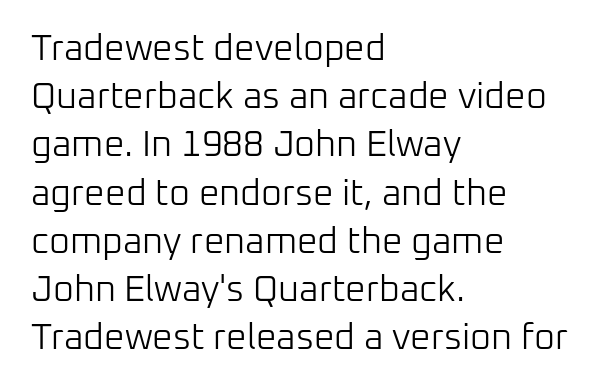
{"serif": "no", "italic": "no", "bold": "no", "weight": "light", "width": "normal", "stroke_contrast": "low", "x_height": "medium", "monospaced": "no", "underline": "no", "align": "left", "line_spacing": "normal", "line_spacing_ratio": 1.34, "letter_spacing": "normal", "letter_spacing_em": 0.0, "glyph_px": 36}
